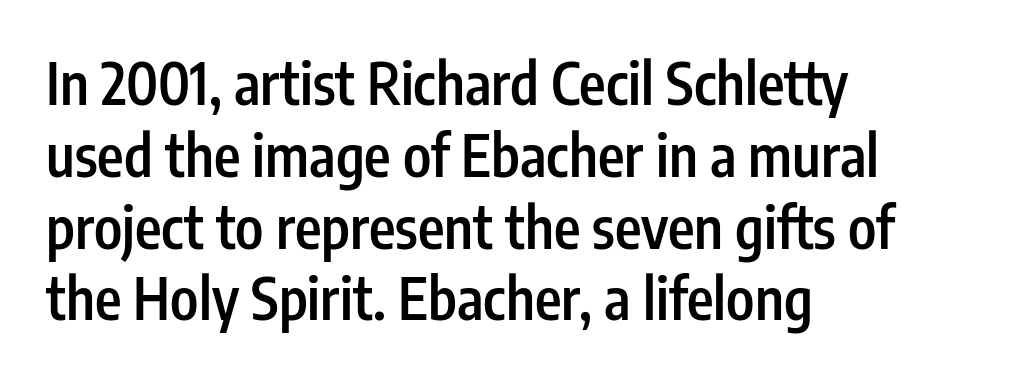
Q: Is the text bold? A: Semi-bold.
Q: Is the text italic (slanted)? A: No, it is upright.
Q: Is the typeface a serif or a sans-serif typeface? A: Sans-serif.
Q: Is the text underlined? A: No.
Q: How is the paragraph aligned? A: Left-aligned.
Q: Is the spacing between letters normal or unusually wide? A: Normal.
Q: Is the spacing between lines tight, normal or loose? A: Normal.
Q: Width (condensed, normal, or wide)? A: Condensed.
Q: Stroke contrast? A: Low.
Q: x-height? A: Medium.
Q: Monospaced? A: No.
